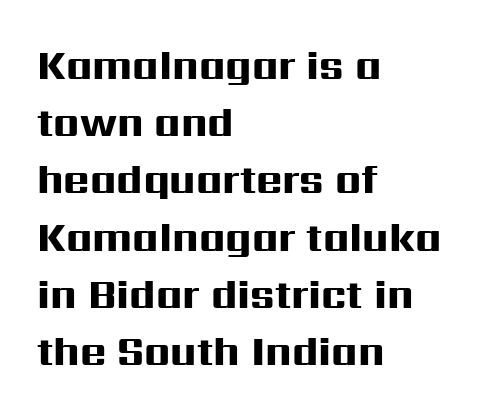
{"serif": "no", "italic": "no", "bold": "yes", "weight": "heavy", "width": "wide", "stroke_contrast": "high", "x_height": "medium", "monospaced": "no", "underline": "no", "align": "left", "line_spacing": "normal", "line_spacing_ratio": 1.43, "letter_spacing": "normal", "letter_spacing_em": 0.0, "glyph_px": 40}
